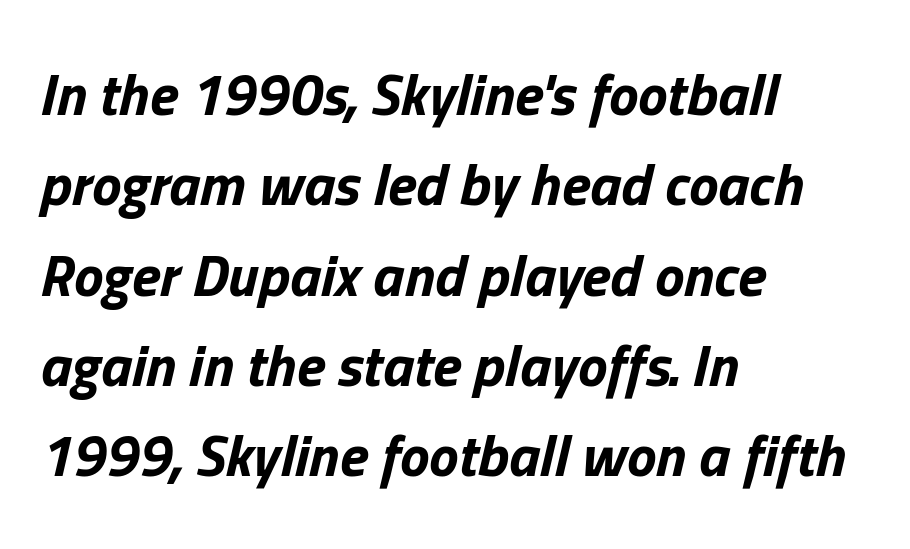
Varying glyph widths throughout — classic text-font behaviour. Notice how descenders clear the ascenders below comfortably — that's standard leading. Would a proofreader flag this as italicized? Yes. The words here are not underlined.
